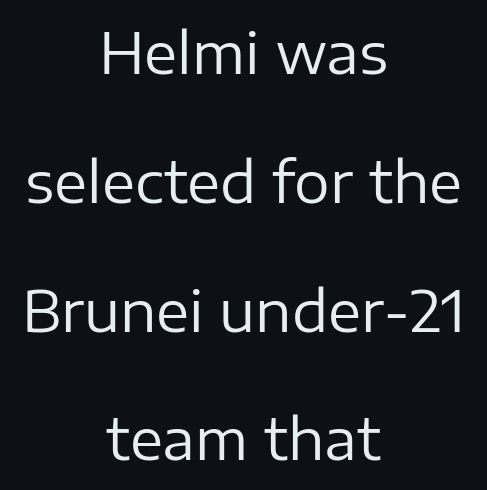
Q: Is the text bold? A: No.
Q: Is the text italic (slanted)? A: No, it is upright.
Q: Is the typeface a serif or a sans-serif typeface? A: Sans-serif.
Q: Is the text underlined? A: No.
Q: How is the paragraph aligned? A: Centered.
Q: Is the spacing between letters normal or unusually wide? A: Normal.
Q: Is the spacing between lines tight, normal or loose? A: Loose.
Q: Width (condensed, normal, or wide)? A: Normal.
Q: Stroke contrast? A: Low.
Q: x-height? A: Medium.
Q: Monospaced? A: No.
